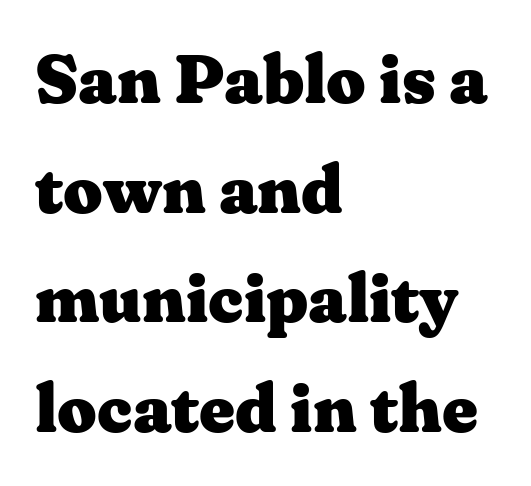
The image shows 69 px heavy, wide serif type, upright; set left-aligned, normal line spacing (1.59x), normal letter spacing, not underlined; medium stroke contrast and a medium x-height.
